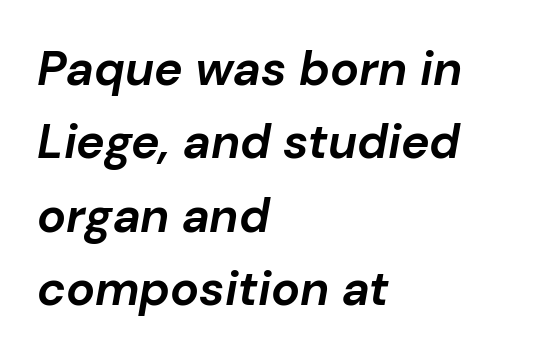
{"italic": "yes", "lean": "right", "slant_degrees": 10, "bold": "yes", "weight": "bold", "width": "normal", "stroke_contrast": "low", "x_height": "medium", "monospaced": "no", "underline": "no", "align": "left", "line_spacing": "normal", "line_spacing_ratio": 1.53, "letter_spacing": "normal", "letter_spacing_em": 0.0, "glyph_px": 48}
